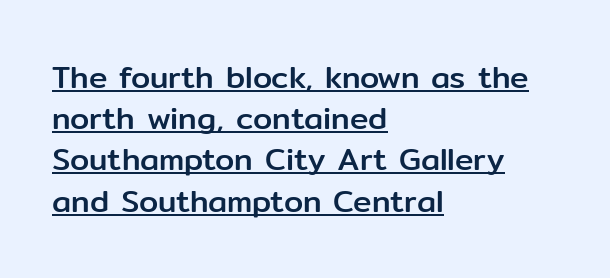
{"serif": "no", "italic": "no", "width": "normal", "stroke_contrast": "low", "x_height": "medium", "monospaced": "no", "underline": "yes", "align": "left", "line_spacing": "normal", "line_spacing_ratio": 1.33, "letter_spacing": "normal", "letter_spacing_em": 0.0, "glyph_px": 31}
